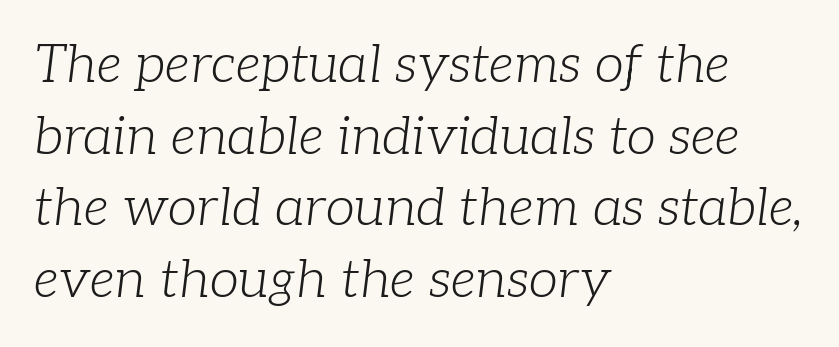
A typesetter would label this face a serif. The characters are drawn with everyday or finer stroke widths. Tracking here is standard; glyphs follow each other at the usual distance. Reading down the block, your eye returns to a fixed left position each line.
